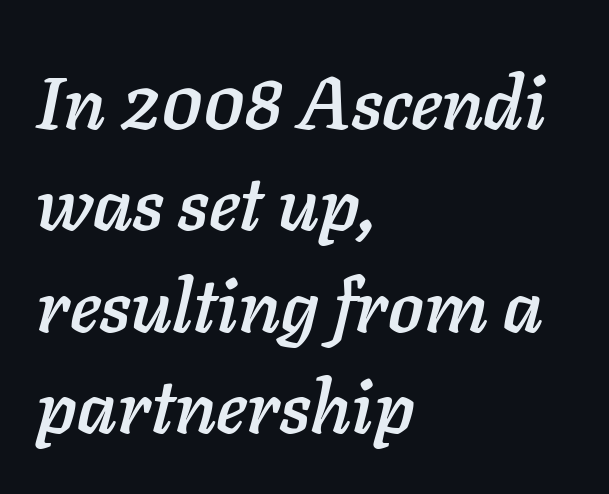
Q: Is the text italic (slanted)? A: Yes, it leans right by about 11 degrees.
Q: Is the text underlined? A: No.
Q: How is the paragraph aligned? A: Left-aligned.
Q: Is the spacing between letters normal or unusually wide? A: Normal.
Q: Is the spacing between lines tight, normal or loose? A: Normal.
Q: Width (condensed, normal, or wide)? A: Normal.
Q: Stroke contrast? A: Low.
Q: x-height? A: Medium.
Q: Monospaced? A: No.
